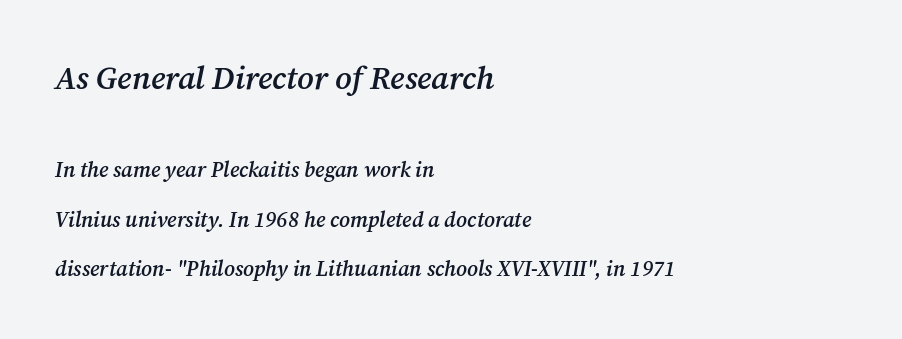
{"serif": "yes", "italic": "yes", "lean": "right", "slant_degrees": 12, "bold": "semi", "weight": "semibold", "width": "normal", "stroke_contrast": "medium", "x_height": "medium", "monospaced": "no", "underline": "no", "align": "left", "line_spacing": "loose", "line_spacing_ratio": 2.34, "letter_spacing": "normal", "letter_spacing_em": 0.0, "larger_block": "first", "size_ratio": 1.52, "glyph_px": 32}
